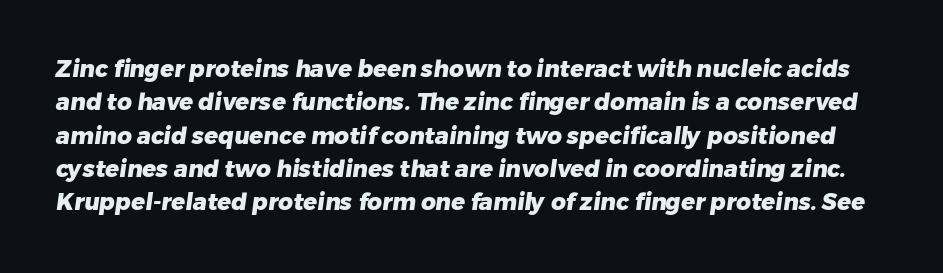
Leading matches the norm, producing a regular column. Descenders are the only things crossing below the line. Stroke thickness is high; the sample reads as a true bold. Students, note that the glyphs here touch the page at normal intervals.
